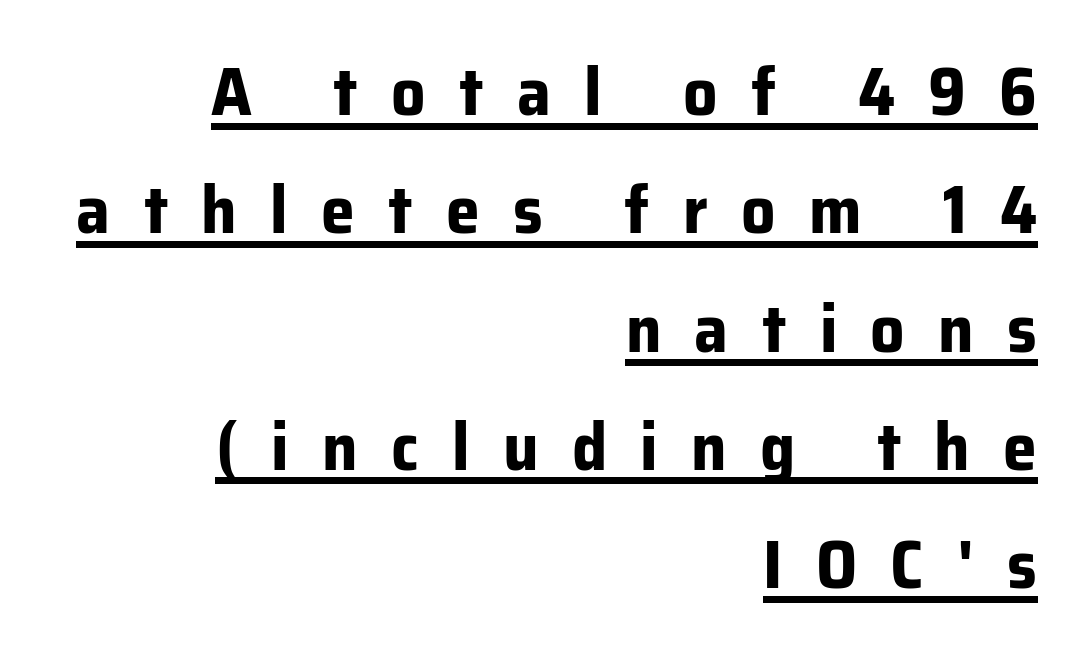
Look at the stroke-to-counter ratio: heavy, a bold. Is this a fixed-width face? No — the glyphs have proportional, varying widths. The specimen reads as upright at a glance. How are the letters spaced? Widely, with obvious added tracking. Caption: lettering with a line underneath.
